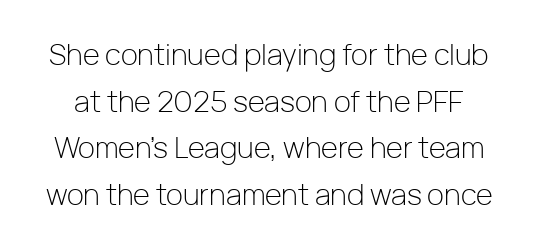
Each row of text sits above clean, open space. The face looks like a standard text weight, possibly lighter. The passage shown is typed in a proportional face where columns would drift. Vertically, the passage feels balanced, rows spaced as you'd expect.
